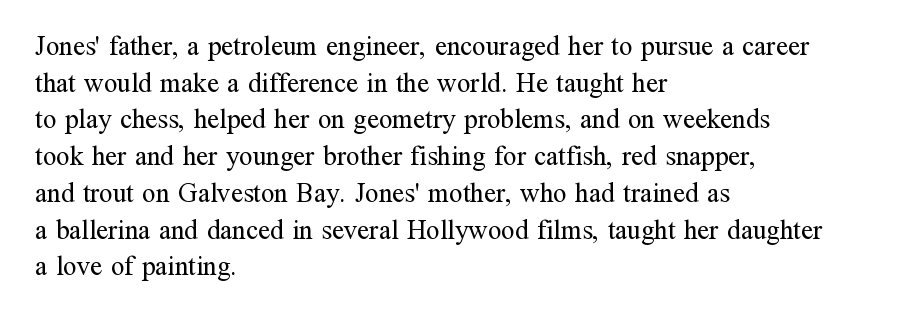
The image shows 27 px text type, upright; set left-aligned, normal line spacing (1.36x), normal letter spacing, not underlined.
